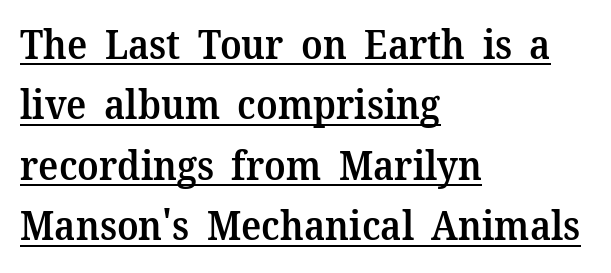
Is the letter spacing exaggerated? No — it looks like the ordinary default. A rule runs beneath these lines of type. Here the designer chose a conventional face with non-uniform glyph widths. Check where the strokes stop: tiny serifs finish them off. A roman cut, with each character standing at attention.
